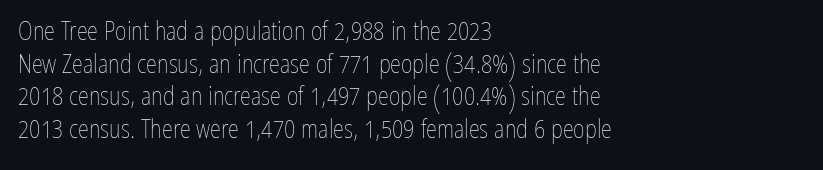
The image shows 25 px text type, upright; set left-aligned, normal line spacing (1.31x), normal letter spacing, not underlined.
